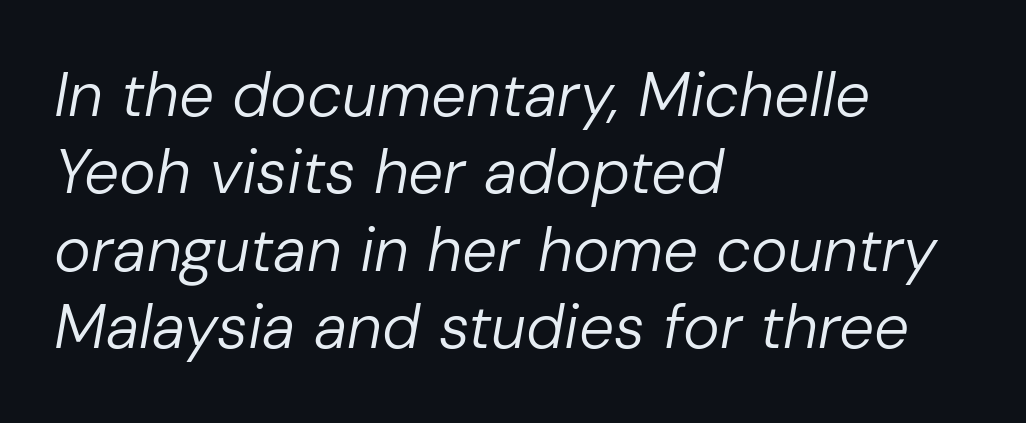
{"italic": "yes", "lean": "right", "slant_degrees": 10, "bold": "no", "weight": "regular", "width": "normal", "stroke_contrast": "low", "x_height": "medium", "monospaced": "no", "underline": "no", "align": "left", "line_spacing": "normal", "line_spacing_ratio": 1.25, "letter_spacing": "normal", "letter_spacing_em": 0.0, "glyph_px": 62}
